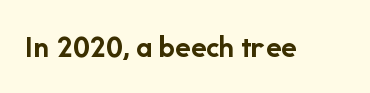
{"serif": "no", "italic": "no", "bold": "yes", "weight": "semibold", "width": "normal", "stroke_contrast": "low", "x_height": "medium", "monospaced": "no", "underline": "no", "letter_spacing": "normal", "letter_spacing_em": 0.0, "glyph_px": 32}
